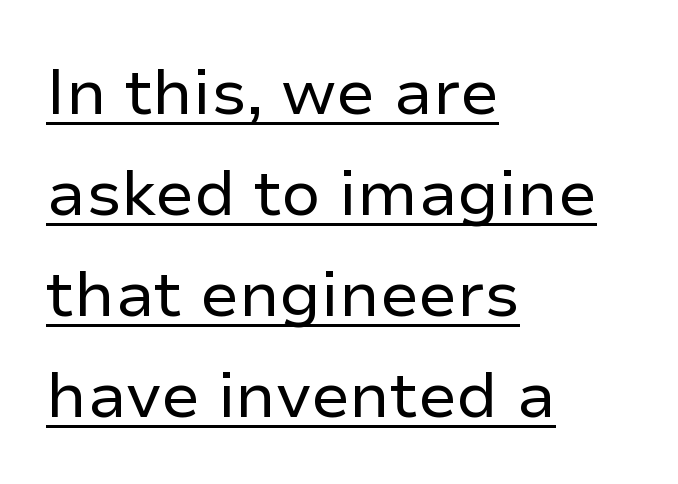
The image shows 64 px regular-weight sans-serif type, upright; set left-aligned, normal line spacing (1.58x), normal letter spacing, underlined; low stroke contrast and a medium x-height.
